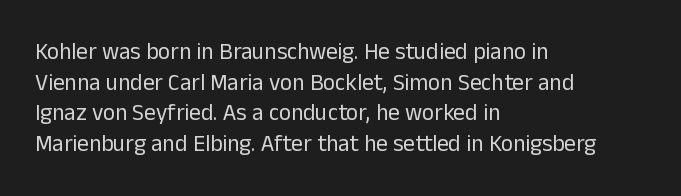
{"italic": "no", "bold": "no", "underline": "no", "align": "left", "line_spacing": "normal", "line_spacing_ratio": 1.33, "letter_spacing": "normal", "letter_spacing_em": 0.0, "glyph_px": 23}
